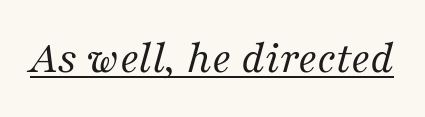
Compared with typical body copy, the letter spacing here is the same. Characters are canted at an angle relative to the baseline's perpendicular. The letters advance in unequal steps, a hallmark of proportional type. Old-style or modern, the face here clearly has serifs. Unbolded letterforms with no extra heft.
